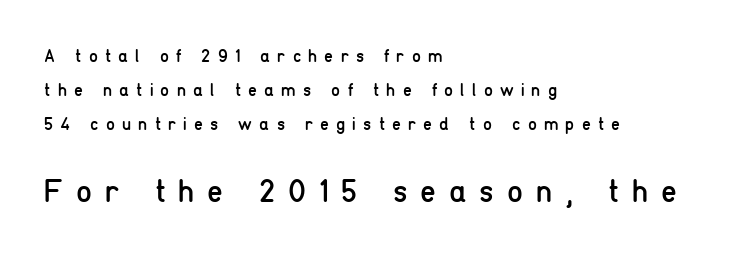
Q: Is the text bold? A: No.
Q: Is the text italic (slanted)? A: No, it is upright.
Q: Is the typeface a serif or a sans-serif typeface? A: Sans-serif.
Q: Is the text underlined? A: No.
Q: How is the paragraph aligned? A: Left-aligned.
Q: Is the spacing between letters normal or unusually wide? A: Unusually wide.
Q: Which block of text is set in a larger size, the first (top) or the second (bottom)? A: The second (bottom) one.
Q: Width (condensed, normal, or wide)? A: Condensed.
Q: Stroke contrast? A: Low.
Q: x-height? A: Medium.
Q: Monospaced? A: No.
